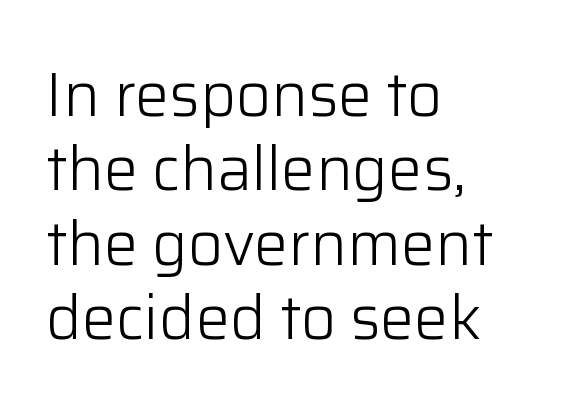
{"serif": "no", "italic": "no", "bold": "no", "weight": "light", "width": "normal", "stroke_contrast": "low", "x_height": "medium", "monospaced": "no", "underline": "no", "align": "left", "line_spacing_ratio": 1.22, "letter_spacing": "normal", "letter_spacing_em": 0.0, "glyph_px": 61}
